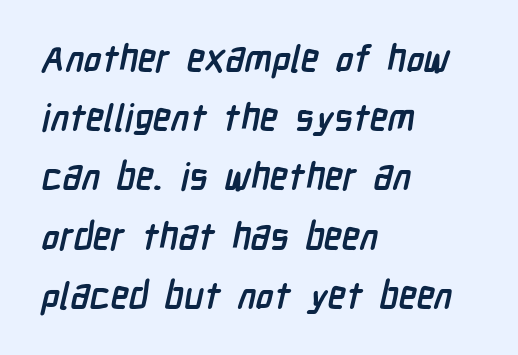
{"serif": "no", "bold": "yes", "weight": "semibold", "width": "condensed", "stroke_contrast": "low", "x_height": "medium", "monospaced": "no", "underline": "no", "align": "left", "line_spacing": "normal", "line_spacing_ratio": 1.6, "letter_spacing": "normal", "letter_spacing_em": 0.0, "glyph_px": 37}
